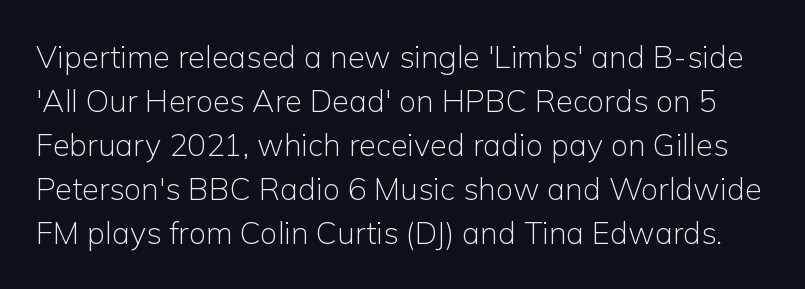
The letters sit at their default tracking, neither squeezed nor spread. Check the space under the baseline: it is left empty. The typeface has the unassuming heft of standard copy or less. You could not count columns in this text — the font is proportionally spaced. The lines sit at an ordinary, default distance from one another.
